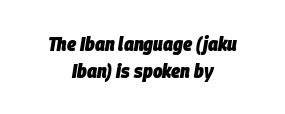
{"italic": "yes", "lean": "right", "slant_degrees": 9, "bold": "yes", "underline": "no", "align": "center", "line_spacing": "normal", "line_spacing_ratio": 1.34, "letter_spacing": "normal", "letter_spacing_em": 0.0, "glyph_px": 20}
